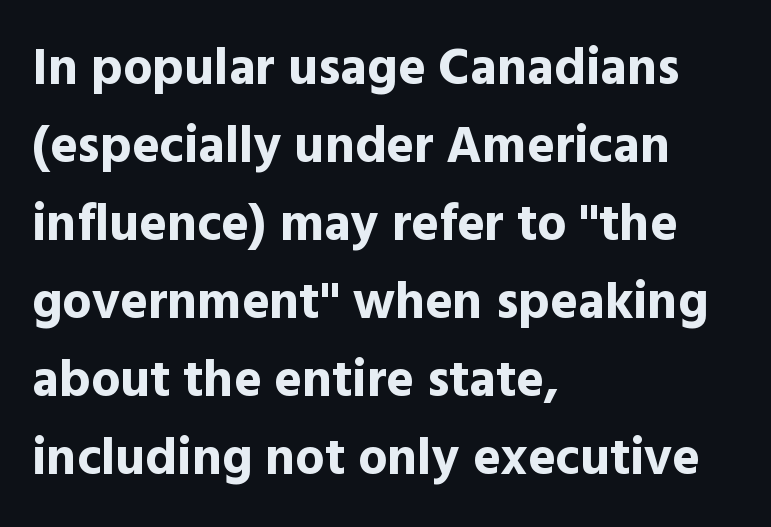
Nope, not italic — everything's standing straight. Bare-footed words on every line. Each glyph is drawn with heavy, bold strokes. The ragged edge is on the right, which tells us the setting is flush left. The font family rendered here belongs to the sans-serif group.
